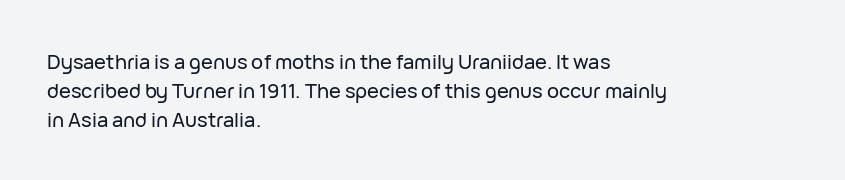
Default kerning and tracking; the words read as compact shapes. The type sits square on the baseline with zero lean. How would I describe the line gaps? Plain and ordinary. The zone under the glyphs is completely vacant. The lines are quadded left.
